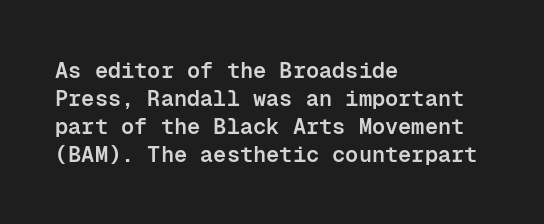
Regular leading. Is there any slant? The stems are plumb. You could call the tracking neutral — neither tight nor loose. A bare baseline throughout the passage.
